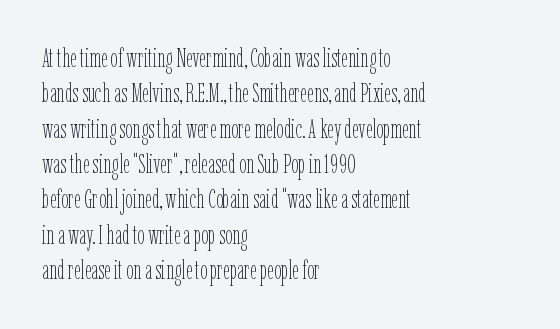
{"italic": "no", "bold": "no", "underline": "no", "align": "left", "line_spacing": "normal", "line_spacing_ratio": 1.36, "letter_spacing": "normal", "letter_spacing_em": 0.0, "glyph_px": 26}
